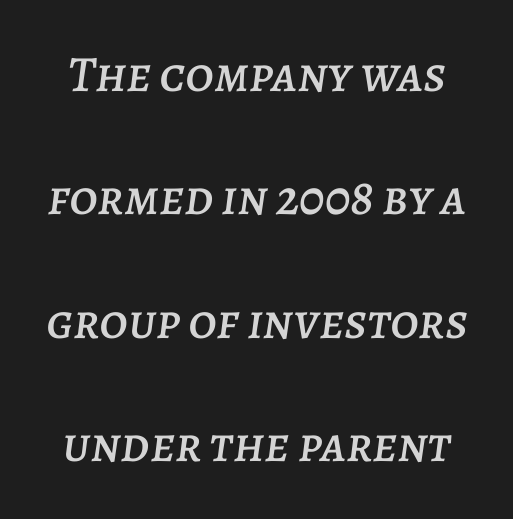
The designer dialed line spacing up above the default. The rendering uses natural spacing where letterforms have individual widths. Every character sits at an angle, as italics do. Inter-character spacing is left at the font's built-in metrics. Only glyphs here, with clear space below each row.
